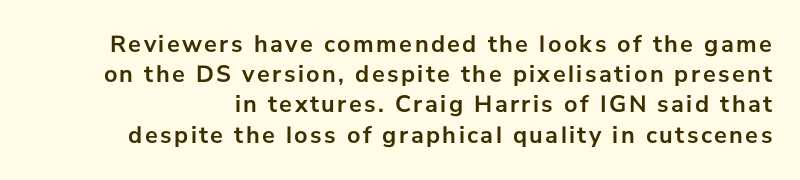
Q: Is the text bold? A: Yes.
Q: Is the text italic (slanted)? A: No, it is upright.
Q: Is the text underlined? A: No.
Q: Is the spacing between lines tight, normal or loose? A: Normal.
